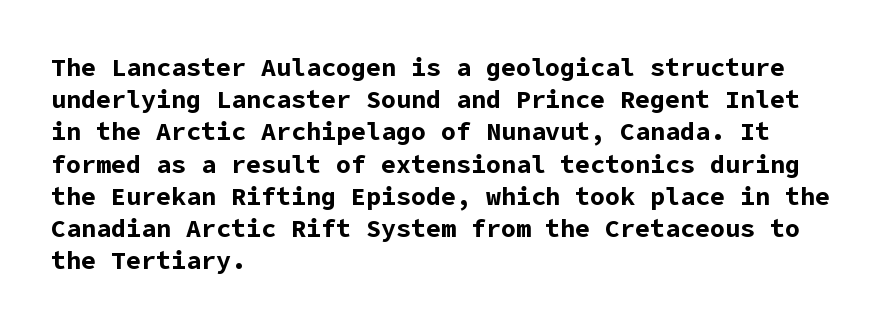
{"italic": "no", "bold": "yes", "underline": "no", "align": "left", "line_spacing": "normal", "line_spacing_ratio": 1.29, "letter_spacing": "normal", "letter_spacing_em": 0.0, "glyph_px": 25}
